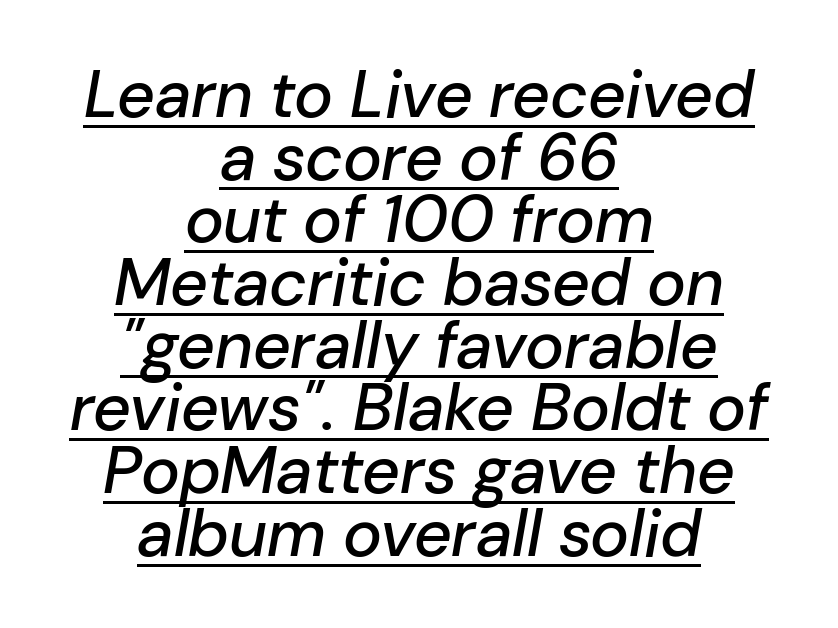
Q: Is the text italic (slanted)? A: Yes, it leans right by about 10 degrees.
Q: Is the text underlined? A: Yes.
Q: How is the paragraph aligned? A: Centered.
Q: Is the spacing between letters normal or unusually wide? A: Normal.
Q: Is the spacing between lines tight, normal or loose? A: Tight.
Q: Width (condensed, normal, or wide)? A: Normal.
Q: Stroke contrast? A: Low.
Q: x-height? A: Medium.
Q: Monospaced? A: No.
